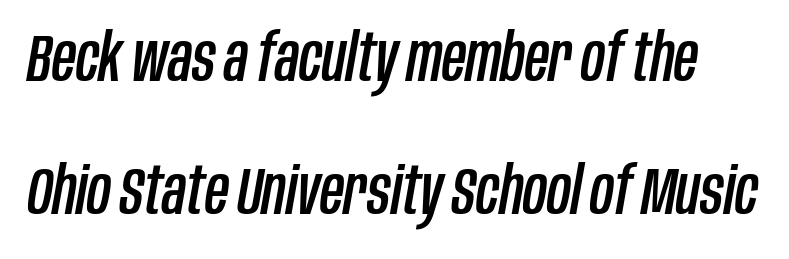
Q: Is the text italic (slanted)? A: Yes, it leans right by about 10 degrees.
Q: Is the text underlined? A: No.
Q: Is the spacing between letters normal or unusually wide? A: Normal.
Q: Is the spacing between lines tight, normal or loose? A: Loose.
Q: Width (condensed, normal, or wide)? A: Condensed.
Q: Stroke contrast? A: Low.
Q: x-height? A: Large.
Q: Monospaced? A: No.
